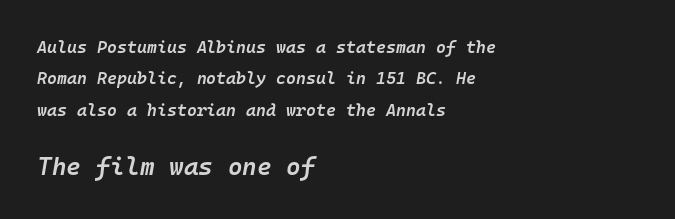
The image shows 25 px text type, italic (leaning right); set left-aligned, line spacing 1.85x, normal letter spacing, not underlined; the second (bottom) block is 1.47x larger.
